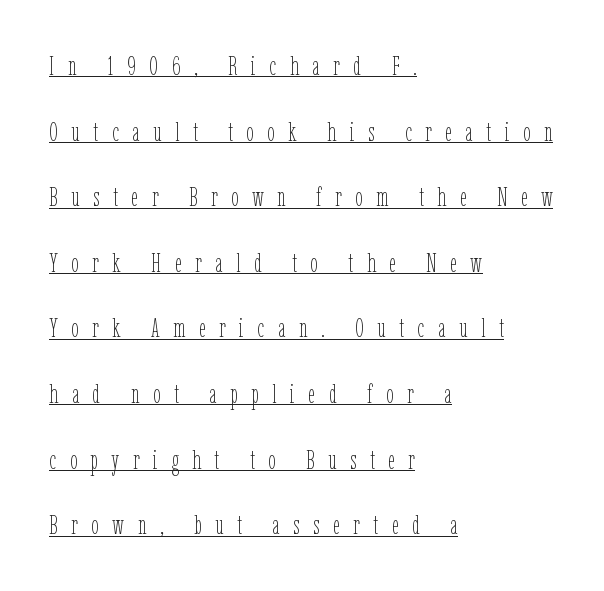
The image shows 27 px text type, upright; set left-aligned, loose line spacing (2.43x), unusually wide letter spacing (+0.5 em), underlined.
